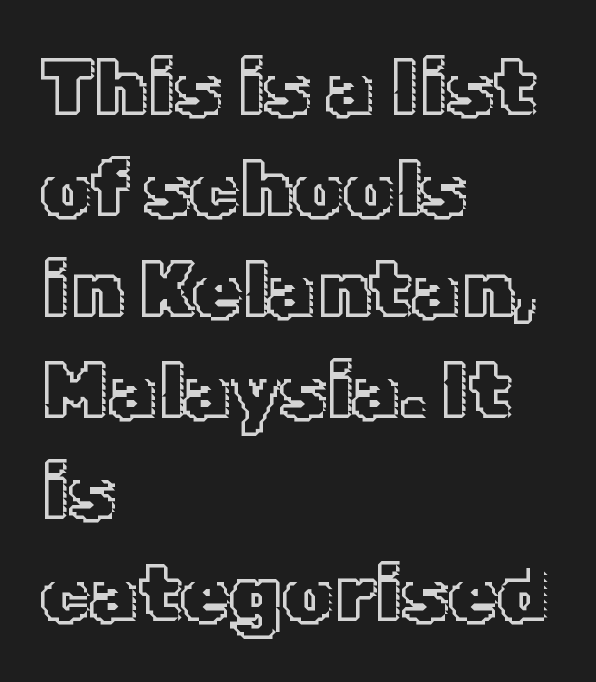
{"italic": "no", "width": "normal", "x_height": "medium", "monospaced": "no", "underline": "no", "align": "left", "line_spacing": "normal", "line_spacing_ratio": 1.28, "letter_spacing": "normal", "letter_spacing_em": 0.0, "glyph_px": 79}
